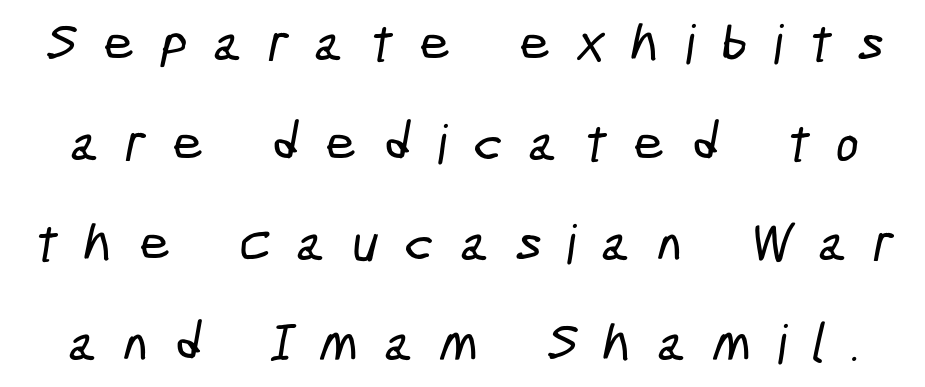
Honestly, the letter spacing is so wide it's the main thing you notice. I'd call this a sans setting — the letters go barefoot. Character widths vary here, with narrow letters taking less room than wide ones. The baseline area is clear.
